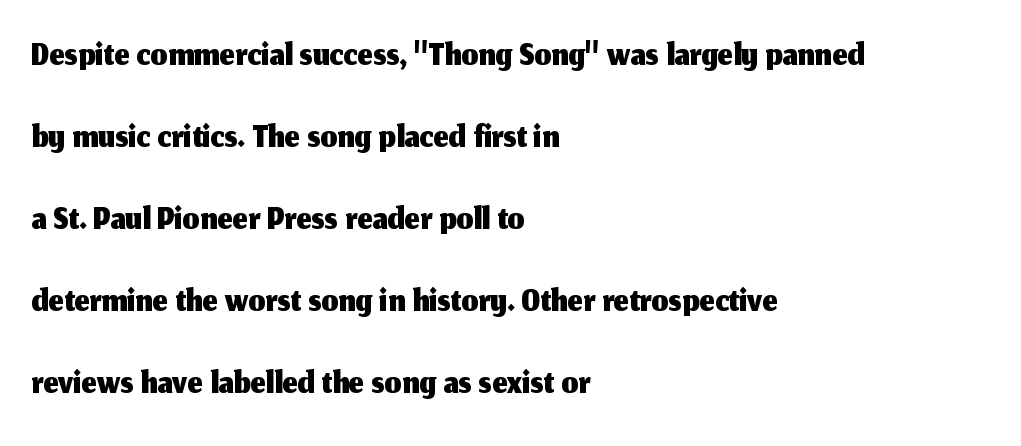
{"serif": "no", "italic": "no", "width": "normal", "stroke_contrast": "medium", "x_height": "medium", "monospaced": "no", "underline": "no", "align": "left", "line_spacing": "normal", "line_spacing_ratio": 1.52, "letter_spacing": "normal", "letter_spacing_em": 0.0, "glyph_px": 54}
